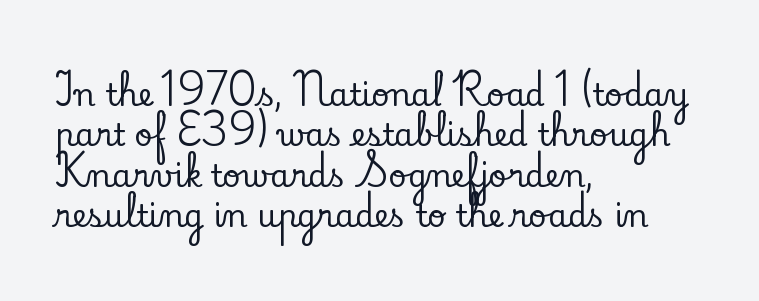
The image shows 31 px serif type, upright; set left-aligned, normal line spacing (1.3x), normal letter spacing, not underlined; low stroke contrast and a small x-height.
